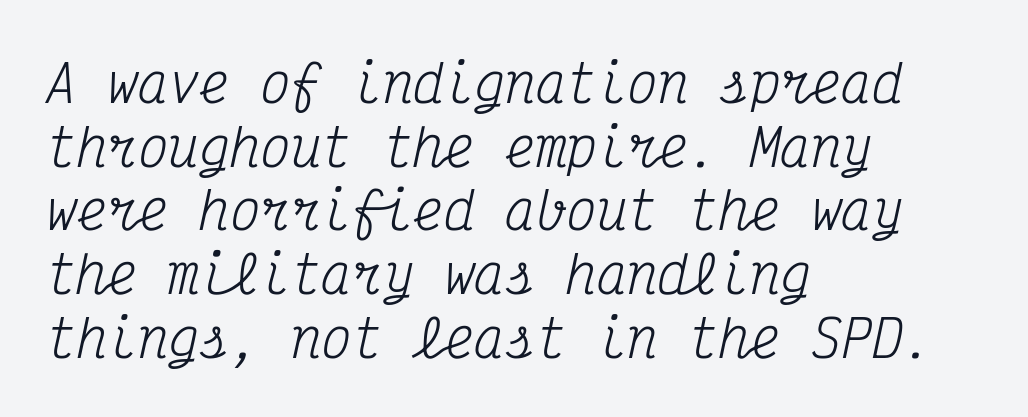
The image shows 51 px regular-weight, condensed serif type, italic (leaning right), monospaced; set left-aligned, normal line spacing (1.25x), normal letter spacing, not underlined; medium stroke contrast and a medium x-height.
